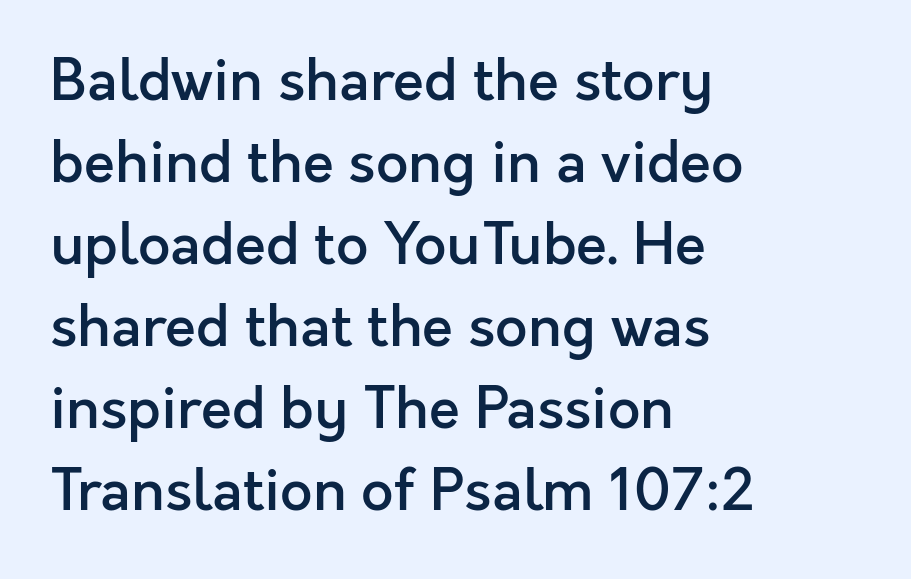
Q: Is the text bold? A: Semi-bold.
Q: Is the text italic (slanted)? A: No, it is upright.
Q: Is the typeface a serif or a sans-serif typeface? A: Sans-serif.
Q: Is the text underlined? A: No.
Q: How is the paragraph aligned? A: Left-aligned.
Q: Is the spacing between letters normal or unusually wide? A: Normal.
Q: Is the spacing between lines tight, normal or loose? A: Normal.
Q: Width (condensed, normal, or wide)? A: Normal.
Q: x-height? A: Medium.
Q: Monospaced? A: No.
